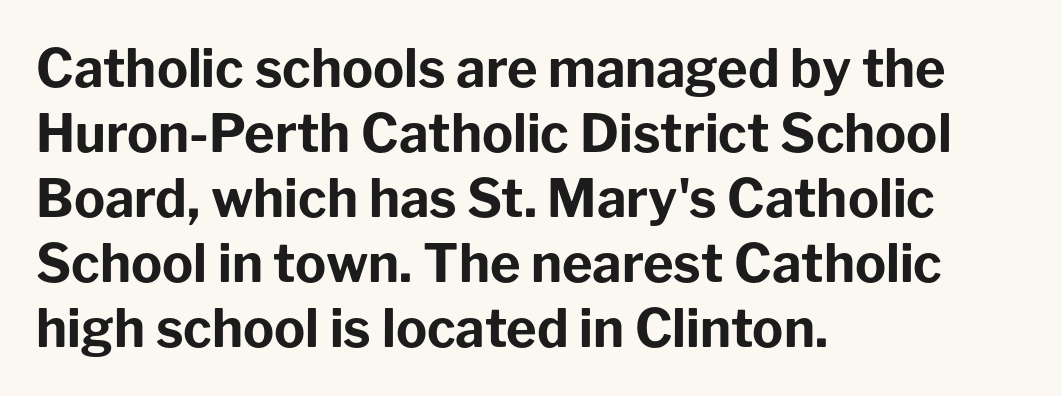
Q: Is the text bold? A: Yes.
Q: Is the text italic (slanted)? A: No, it is upright.
Q: Is the typeface a serif or a sans-serif typeface? A: Sans-serif.
Q: Is the text underlined? A: No.
Q: How is the paragraph aligned? A: Left-aligned.
Q: Is the spacing between letters normal or unusually wide? A: Normal.
Q: Is the spacing between lines tight, normal or loose? A: Normal.
Q: Width (condensed, normal, or wide)? A: Normal.
Q: Stroke contrast? A: Low.
Q: x-height? A: Medium.
Q: Monospaced? A: No.
